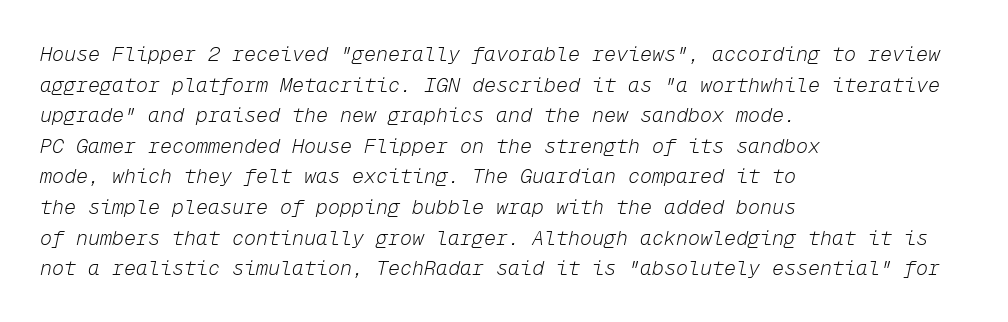
Q: Is the text bold? A: No.
Q: Is the text italic (slanted)? A: Yes, it leans right by about 12 degrees.
Q: Is the text underlined? A: No.
Q: How is the paragraph aligned? A: Left-aligned.
Q: Is the spacing between letters normal or unusually wide? A: Normal.
Q: Is the spacing between lines tight, normal or loose? A: Normal.
